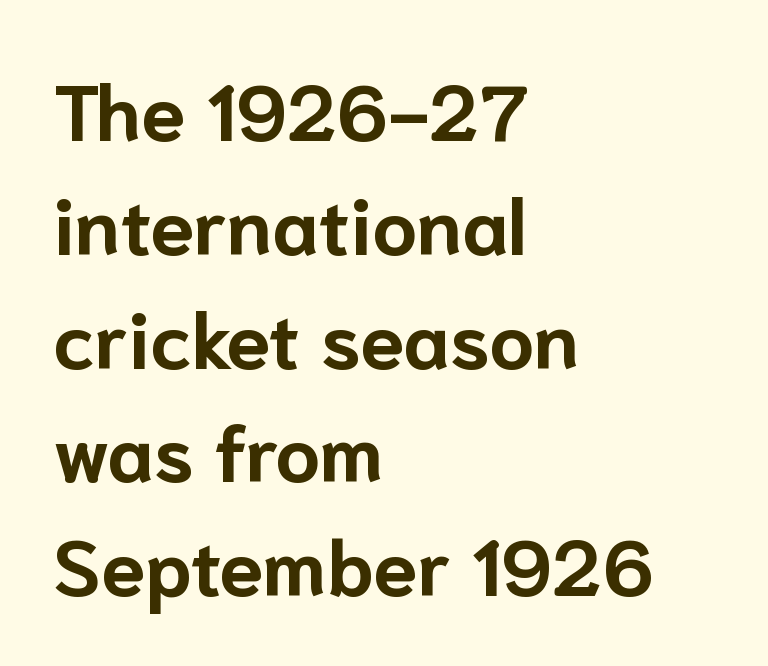
The image shows 79 px bold sans-serif type, upright; set left-aligned, normal line spacing (1.44x), normal letter spacing, not underlined; low stroke contrast and a medium x-height.
